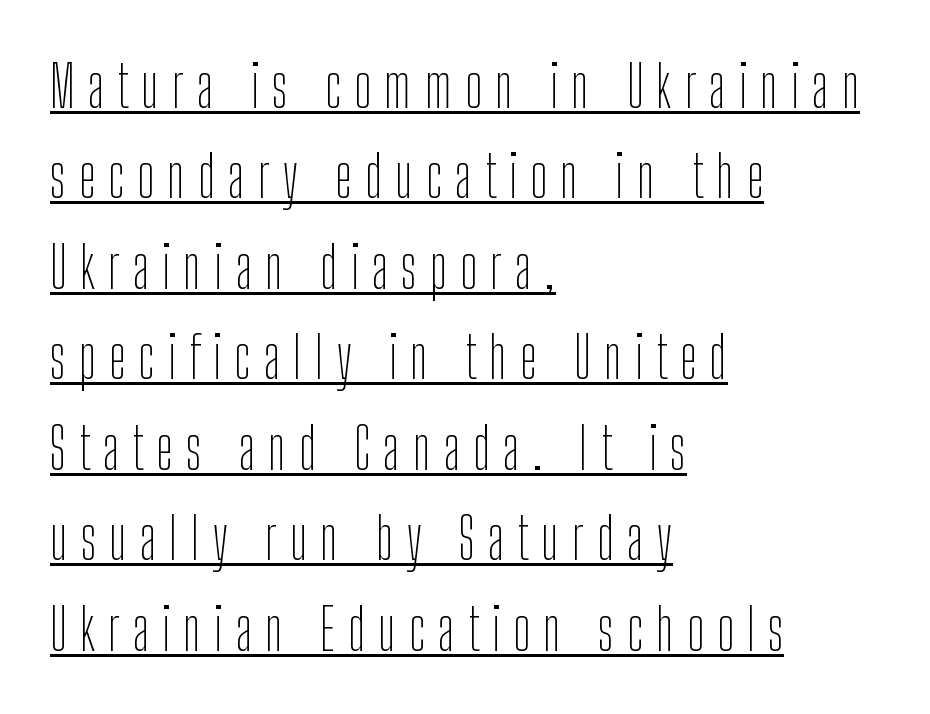
The image shows 58 px thin, condensed sans-serif type, upright; set left-aligned, normal line spacing (1.56x), unusually wide letter spacing (+0.22 em), underlined; low stroke contrast and a medium x-height.
